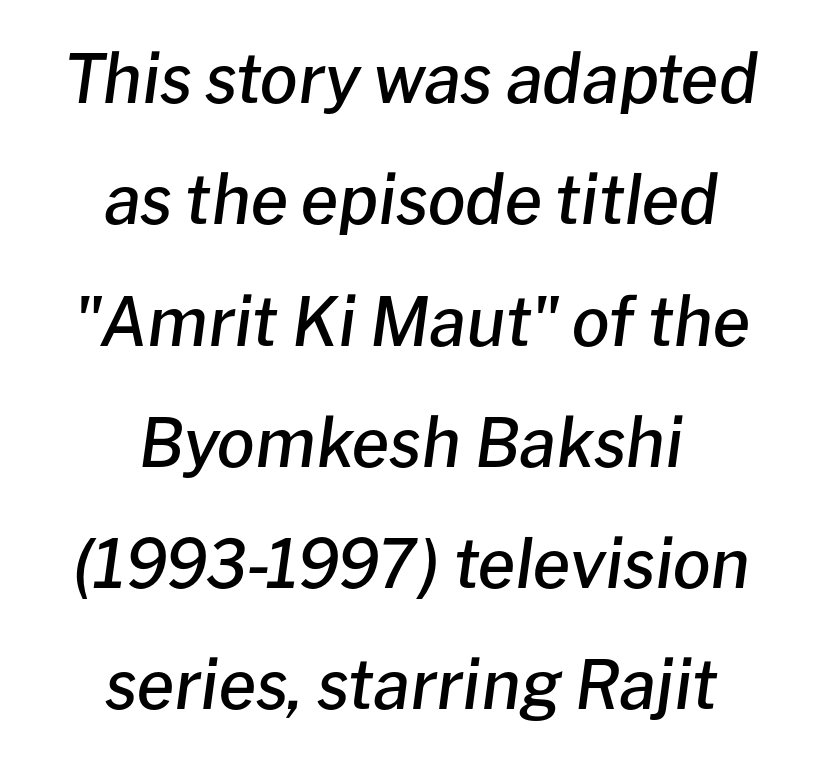
{"italic": "yes", "lean": "right", "slant_degrees": 8, "bold": "semi", "weight": "semibold", "width": "normal", "stroke_contrast": "low", "x_height": "medium", "monospaced": "no", "underline": "no", "align": "center", "line_spacing_ratio": 1.81, "letter_spacing": "normal", "letter_spacing_em": 0.0, "glyph_px": 67}
